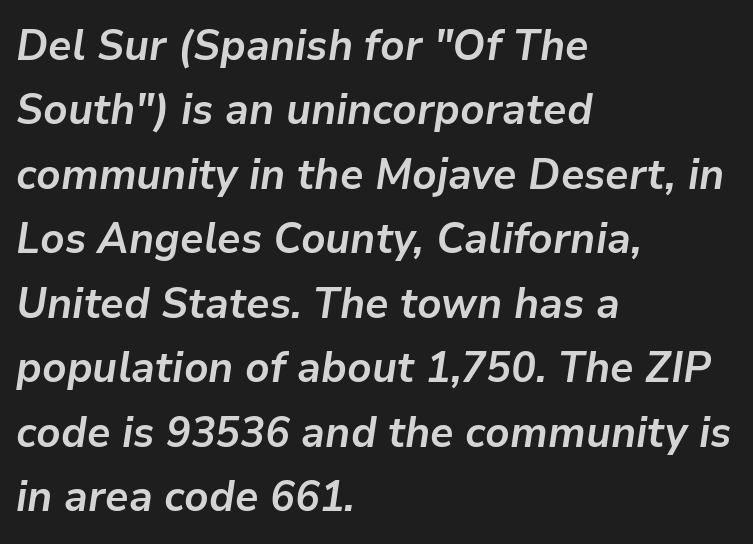
{"italic": "yes", "lean": "right", "slant_degrees": 9, "bold": "yes", "weight": "semibold", "width": "normal", "stroke_contrast": "low", "x_height": "medium", "monospaced": "no", "underline": "no", "align": "left", "line_spacing": "normal", "line_spacing_ratio": 1.5, "letter_spacing": "normal", "letter_spacing_em": 0.0, "glyph_px": 43}
